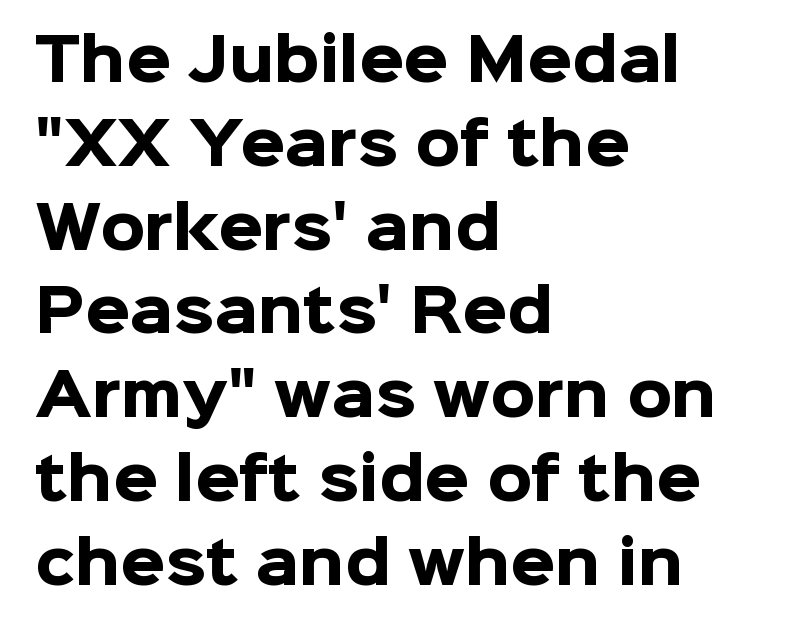
Typesetter's note: full bold, strokes at maximum text heaviness. Rendered with straight, roman letterforms. Each letter keeps its own natural width here, so spacing adapts to shape. The paragraph shown leans on its left margin. Reading down the column, the eye jumps a familiar distance to each next line. Letter spacing: default.
